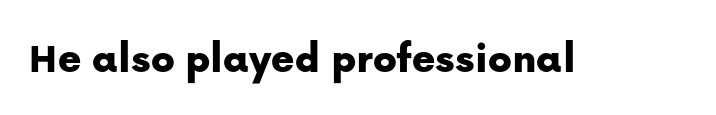
The image shows 44 px sans-serif type, upright; set normal letter spacing, not underlined; low stroke contrast and a medium x-height.
